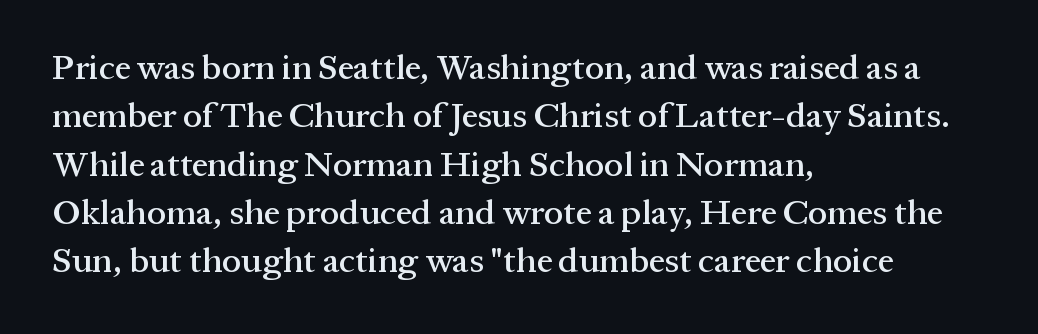
{"serif": "yes", "italic": "no", "width": "normal", "stroke_contrast": "medium", "x_height": "medium", "monospaced": "no", "underline": "no", "align": "left", "line_spacing": "normal", "line_spacing_ratio": 1.38, "letter_spacing": "normal", "letter_spacing_em": 0.0, "glyph_px": 35}
